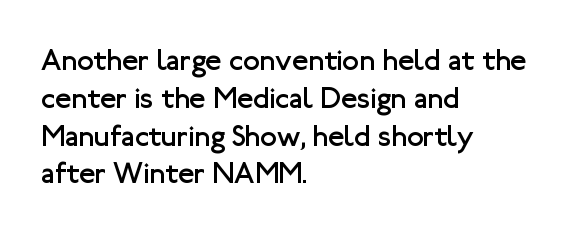
{"serif": "no", "italic": "no", "bold": "no", "weight": "regular", "width": "normal", "stroke_contrast": "low", "x_height": "medium", "monospaced": "no", "underline": "no", "align": "left", "line_spacing": "normal", "line_spacing_ratio": 1.26, "letter_spacing": "normal", "letter_spacing_em": 0.0, "glyph_px": 30}
